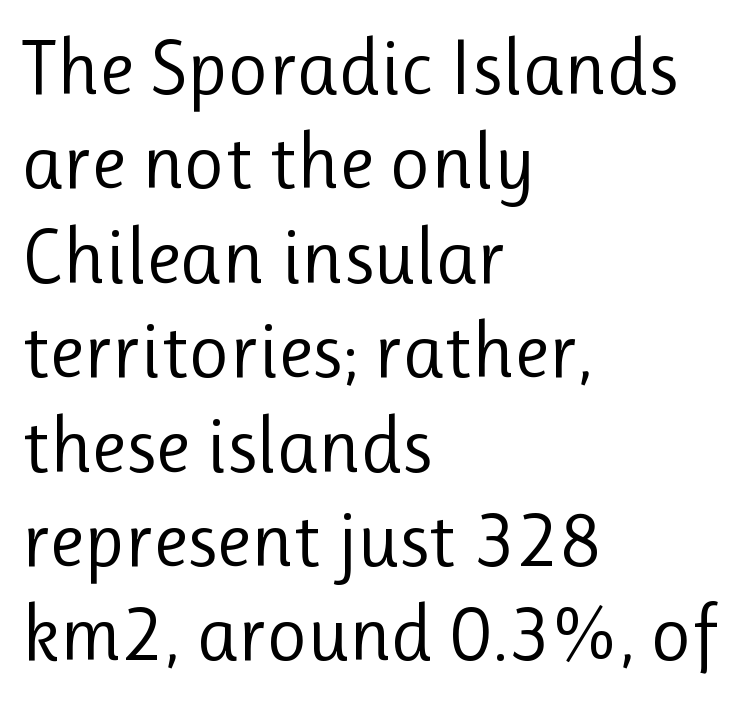
The image shows 78 px regular-weight sans-serif type, upright; set left-aligned, line spacing 1.21x, normal letter spacing, not underlined; low stroke contrast and a medium x-height.
